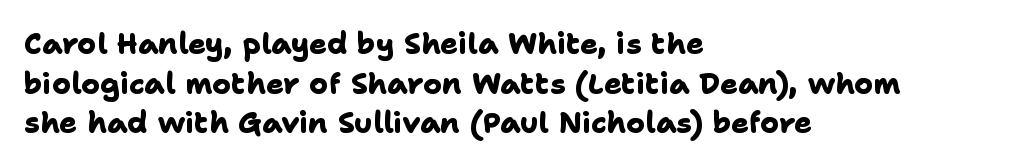
{"serif": "no", "bold": "yes", "weight": "heavy", "width": "normal", "stroke_contrast": "low", "x_height": "medium", "monospaced": "no", "underline": "no", "align": "left", "line_spacing": "normal", "line_spacing_ratio": 1.37, "letter_spacing": "normal", "letter_spacing_em": 0.0, "glyph_px": 29}
